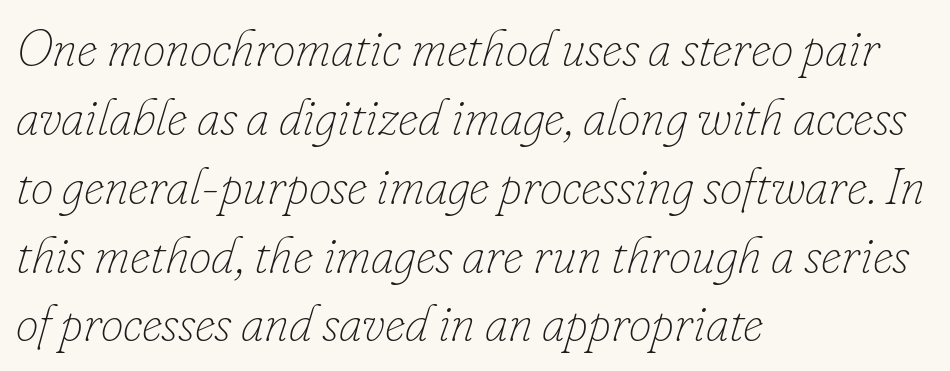
Q: Is the text bold? A: No.
Q: Is the text italic (slanted)? A: Yes, it leans right by about 16 degrees.
Q: Is the text underlined? A: No.
Q: How is the paragraph aligned? A: Left-aligned.
Q: Is the spacing between letters normal or unusually wide? A: Normal.
Q: Is the spacing between lines tight, normal or loose? A: Normal.
Q: Width (condensed, normal, or wide)? A: Normal.
Q: Stroke contrast? A: Low.
Q: x-height? A: Small.
Q: Monospaced? A: No.
